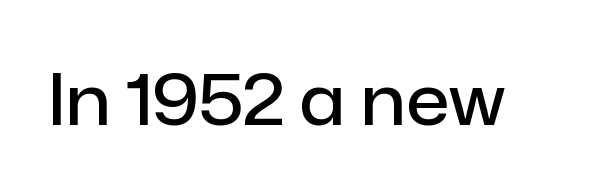
{"serif": "no", "italic": "no", "bold": "semi", "weight": "semibold", "width": "normal", "stroke_contrast": "low", "x_height": "medium", "monospaced": "no", "underline": "no", "letter_spacing": "normal", "letter_spacing_em": 0.0, "glyph_px": 70}
